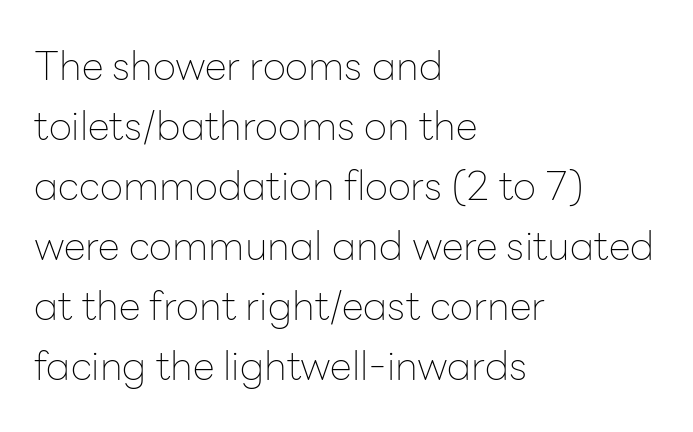
Q: Is the text bold? A: No.
Q: Is the text italic (slanted)? A: No, it is upright.
Q: Is the typeface a serif or a sans-serif typeface? A: Sans-serif.
Q: Is the text underlined? A: No.
Q: How is the paragraph aligned? A: Left-aligned.
Q: Is the spacing between letters normal or unusually wide? A: Normal.
Q: Is the spacing between lines tight, normal or loose? A: Normal.
Q: Width (condensed, normal, or wide)? A: Normal.
Q: Stroke contrast? A: Low.
Q: x-height? A: Medium.
Q: Monospaced? A: No.
